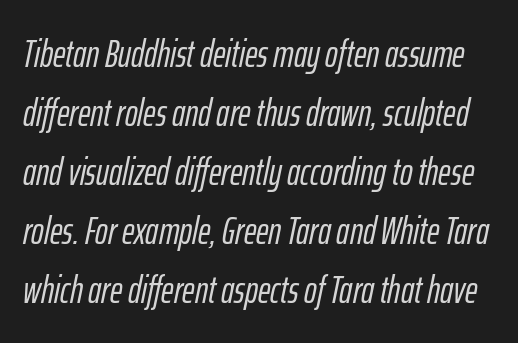
{"italic": "yes", "lean": "right", "slant_degrees": 12, "width": "condensed", "stroke_contrast": "low", "x_height": "medium", "monospaced": "no", "underline": "no", "line_spacing": "normal", "line_spacing_ratio": 1.55, "letter_spacing": "normal", "letter_spacing_em": 0.0, "glyph_px": 38}
